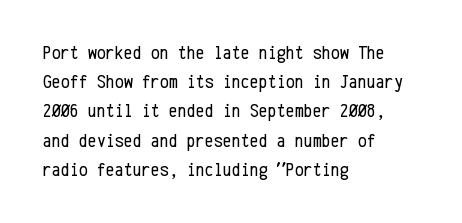
{"italic": "no", "bold": "no", "underline": "no", "align": "left", "line_spacing": "normal", "line_spacing_ratio": 1.46, "letter_spacing": "normal", "letter_spacing_em": 0.0, "glyph_px": 20}
